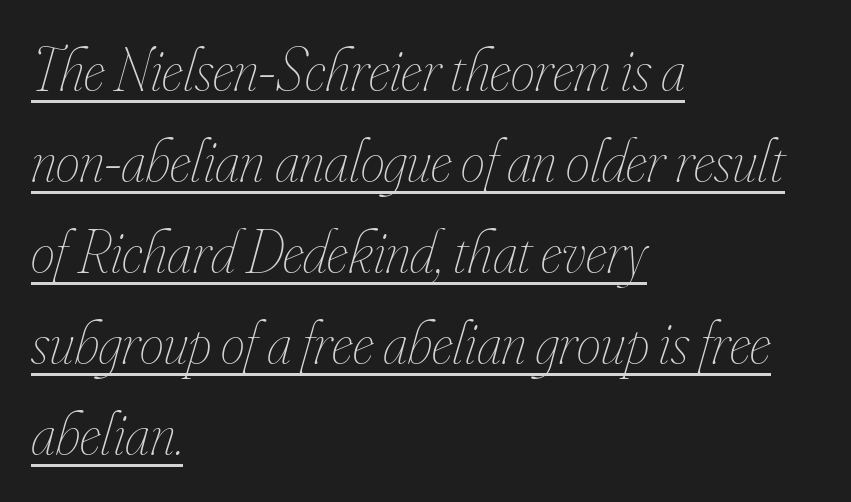
The image shows 61 px thin, condensed type, italic (leaning right); set left-aligned, normal line spacing (1.49x), normal letter spacing, underlined; low stroke contrast and a small x-height.
